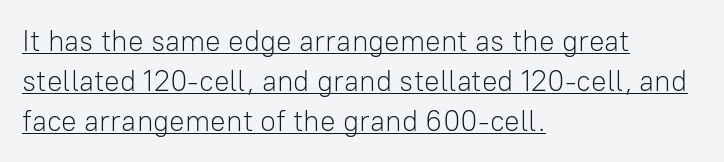
The image shows 29 px light sans-serif type, upright; set left-aligned, normal line spacing (1.38x), normal letter spacing, underlined; low stroke contrast and a medium x-height.
